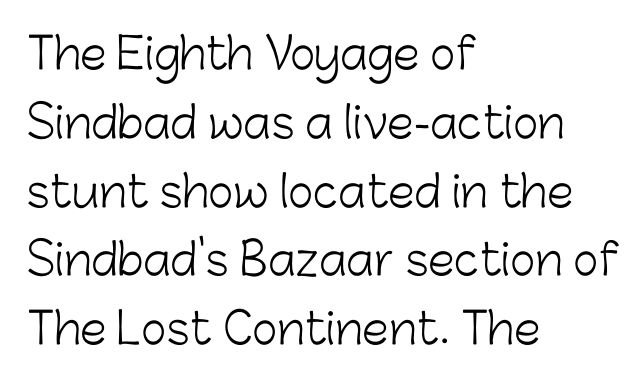
The image shows 43 px light sans-serif type, upright; set left-aligned, normal line spacing (1.6x), normal letter spacing, not underlined; low stroke contrast and a medium x-height.
